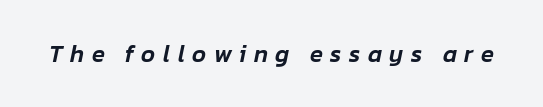
{"italic": "yes", "lean": "right", "slant_degrees": 12, "underline": "no", "letter_spacing": "wide", "letter_spacing_em": 0.31, "glyph_px": 24}
